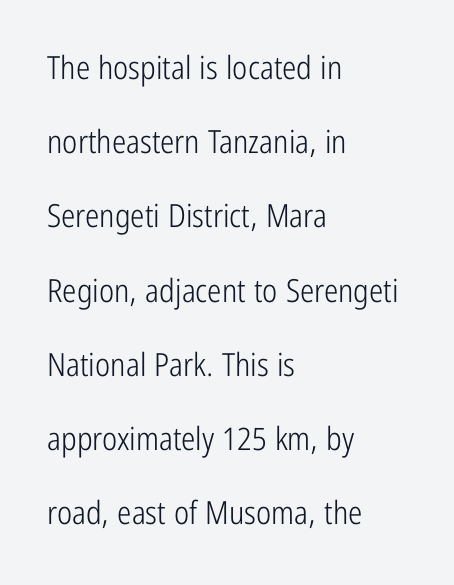
The image shows 32 px light, condensed sans-serif type, upright; set left-aligned, loose line spacing (2.32x), normal letter spacing, not underlined; low stroke contrast and a medium x-height.
